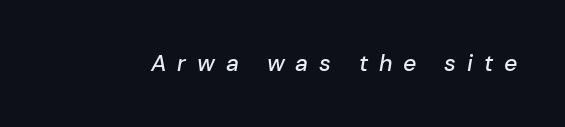
Someone cranked the tracking dial way up on this one. Descenders are the only things crossing below the line. This sample uses an oblique cut, with every glyph tilted off the vertical.
